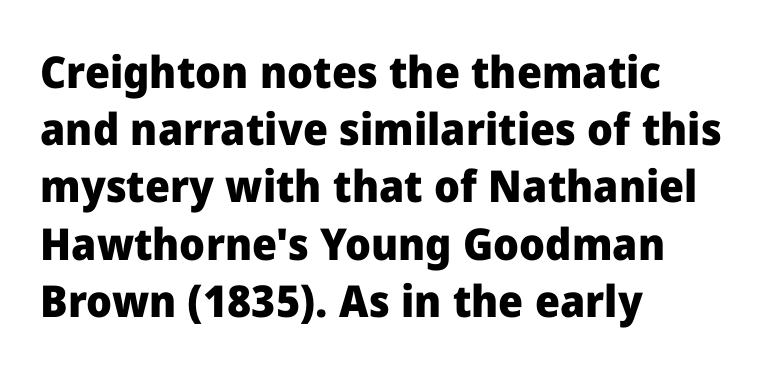
Q: Is the text bold? A: Yes.
Q: Is the text italic (slanted)? A: No, it is upright.
Q: Is the typeface a serif or a sans-serif typeface? A: Sans-serif.
Q: Is the text underlined? A: No.
Q: How is the paragraph aligned? A: Left-aligned.
Q: Is the spacing between letters normal or unusually wide? A: Normal.
Q: Is the spacing between lines tight, normal or loose? A: Normal.
Q: Width (condensed, normal, or wide)? A: Normal.
Q: Stroke contrast? A: Low.
Q: x-height? A: Medium.
Q: Monospaced? A: No.
